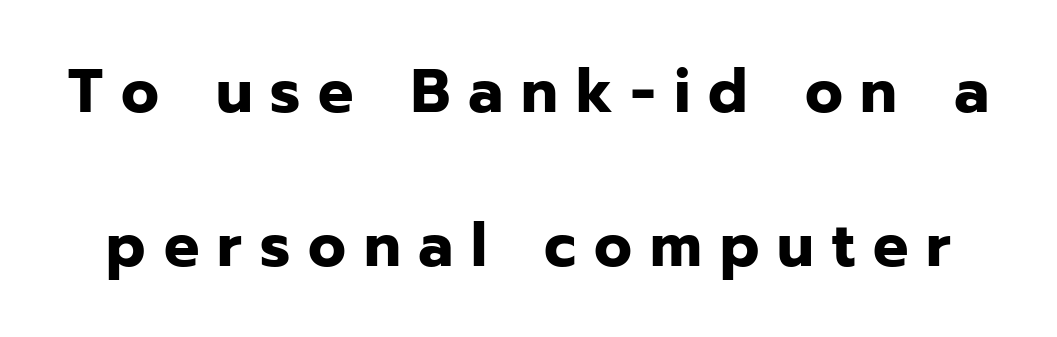
{"serif": "no", "italic": "no", "bold": "yes", "weight": "bold", "width": "normal", "stroke_contrast": "low", "x_height": "medium", "monospaced": "no", "underline": "no", "line_spacing": "loose", "line_spacing_ratio": 2.49, "letter_spacing": "wide", "letter_spacing_em": 0.29, "glyph_px": 62}
